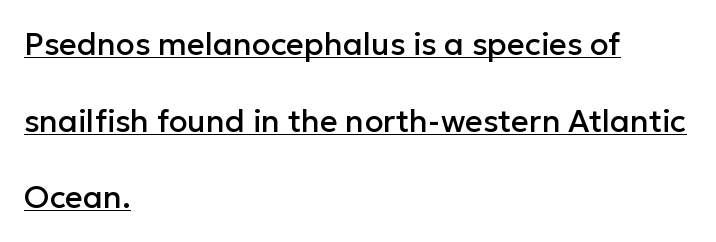
{"serif": "no", "italic": "no", "width": "normal", "stroke_contrast": "low", "x_height": "medium", "monospaced": "no", "underline": "yes", "align": "left", "line_spacing": "loose", "line_spacing_ratio": 2.47, "letter_spacing": "normal", "letter_spacing_em": 0.0, "glyph_px": 31}
